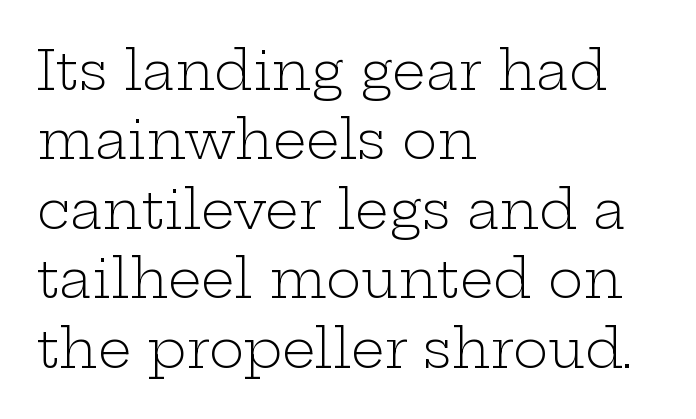
Q: Is the text bold? A: No.
Q: Is the text italic (slanted)? A: No, it is upright.
Q: Is the typeface a serif or a sans-serif typeface? A: Serif.
Q: Is the text underlined? A: No.
Q: How is the paragraph aligned? A: Left-aligned.
Q: Is the spacing between letters normal or unusually wide? A: Normal.
Q: Is the spacing between lines tight, normal or loose? A: Normal.
Q: Width (condensed, normal, or wide)? A: Wide.
Q: Stroke contrast? A: Low.
Q: x-height? A: Medium.
Q: Monospaced? A: No.
